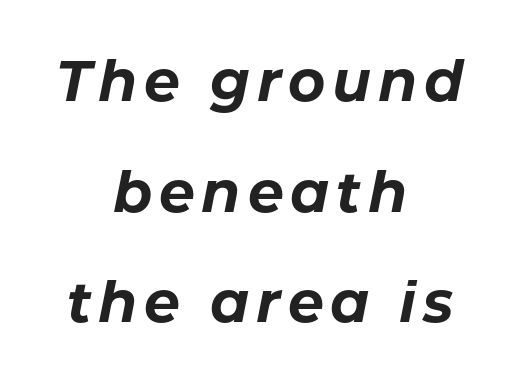
Q: Is the text bold? A: Yes.
Q: Is the text italic (slanted)? A: Yes, it leans right by about 11 degrees.
Q: Is the text underlined? A: No.
Q: How is the paragraph aligned? A: Centered.
Q: Is the spacing between lines tight, normal or loose? A: Loose.
Q: Width (condensed, normal, or wide)? A: Normal.
Q: Stroke contrast? A: Low.
Q: x-height? A: Medium.
Q: Monospaced? A: No.
